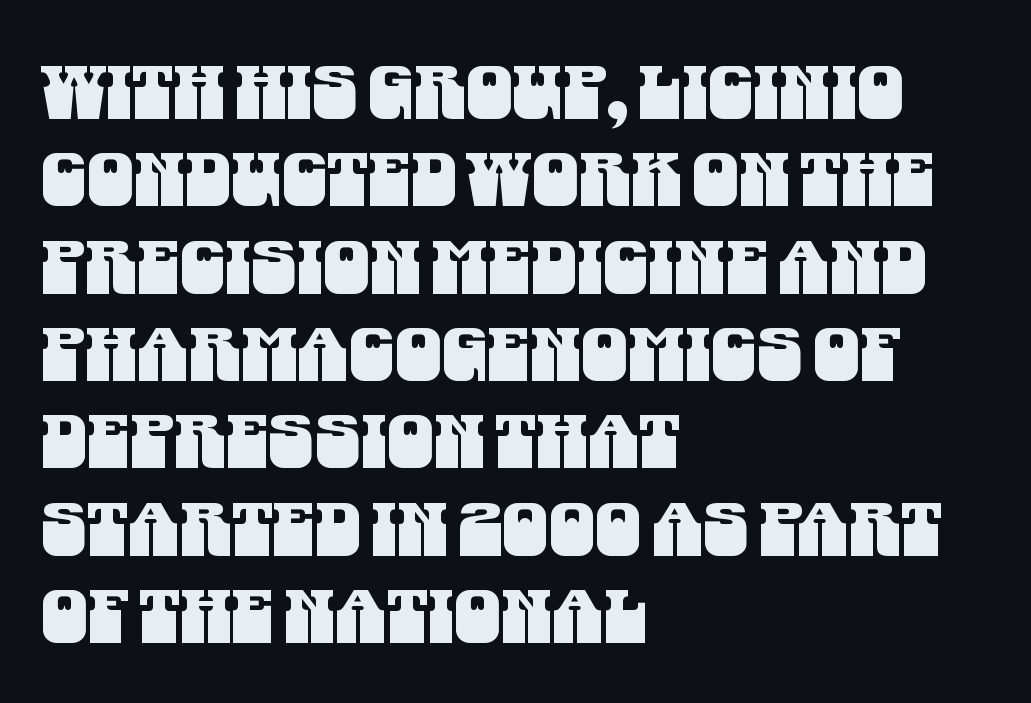
Typeset ragged right — the left edge is the straight one. In terms of letterspacing, this is plain default setting. A sans-serif font was chosen for this passage. Looks like regular typesetting: each glyph gets only the width it needs. Check under the words: just untouched page.
